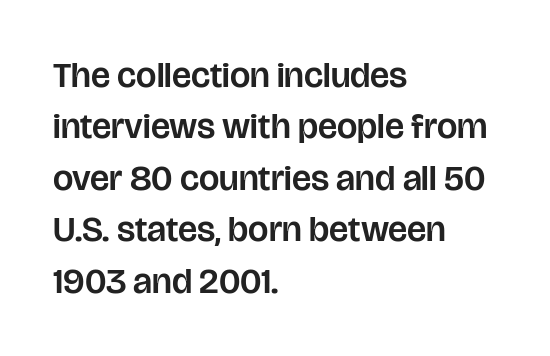
The image shows 36 px sans-serif type, upright; set left-aligned, normal line spacing (1.43x), normal letter spacing, not underlined; low stroke contrast and a large x-height.
